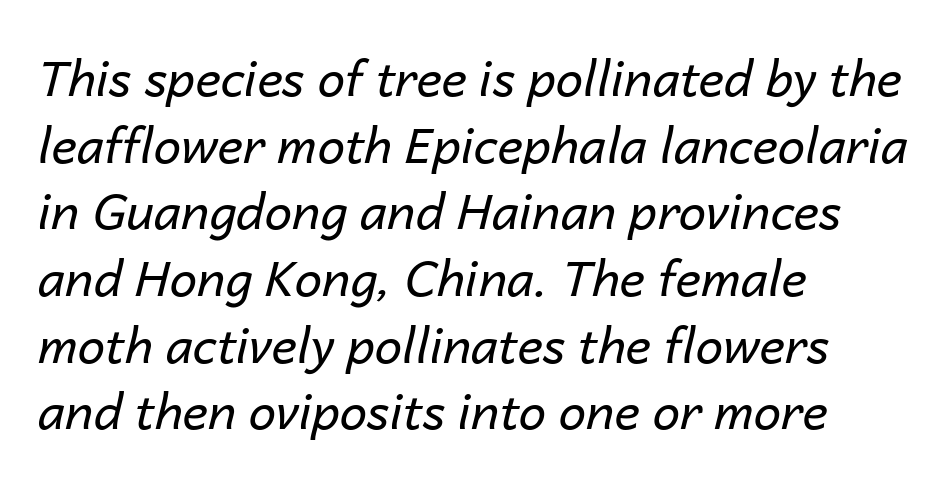
This sample is left-justified, so line endings fall wherever the words run out. Counters stay open thanks to moderate or lighter strokes. These lines sit exactly where default settings would place them. You could call the tracking neutral — neither tight nor loose. No word sits above an underline. Italic: yes, the glyphs are oblique.
